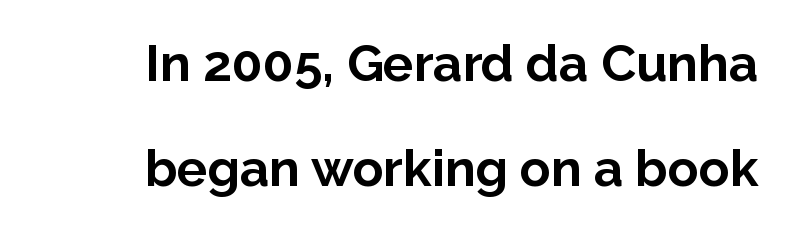
Q: Is the text bold? A: Yes.
Q: Is the text italic (slanted)? A: No, it is upright.
Q: Is the typeface a serif or a sans-serif typeface? A: Sans-serif.
Q: Is the text underlined? A: No.
Q: How is the paragraph aligned? A: Right-aligned.
Q: Is the spacing between letters normal or unusually wide? A: Normal.
Q: Is the spacing between lines tight, normal or loose? A: Loose.
Q: Width (condensed, normal, or wide)? A: Normal.
Q: Stroke contrast? A: Low.
Q: x-height? A: Medium.
Q: Monospaced? A: No.
